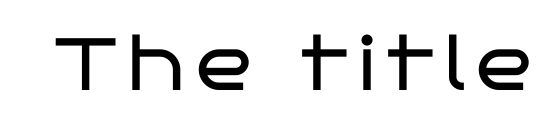
{"serif": "no", "italic": "no", "bold": "no", "weight": "regular", "width": "wide", "stroke_contrast": "low", "x_height": "large", "monospaced": "no", "underline": "no", "glyph_px": 74}
